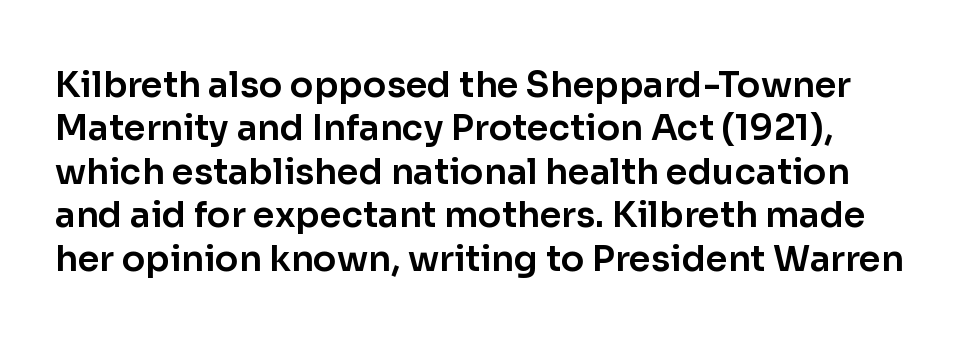
The image shows 35 px sans-serif type, upright; set line spacing 1.24x, normal letter spacing, not underlined; low stroke contrast and a medium x-height.
